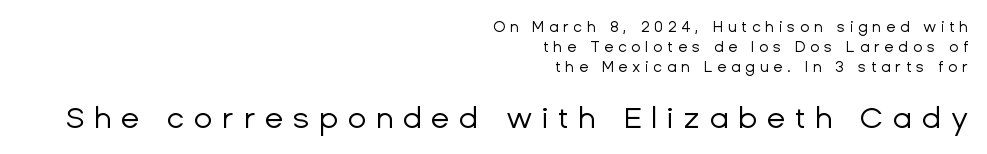
The image shows 30 px regular-weight sans-serif type, upright; set right-aligned, normal line spacing (1.32x), unusually wide letter spacing (+0.32 em), not underlined; the second (bottom) block is 2.0x larger; low stroke contrast and a medium x-height.
